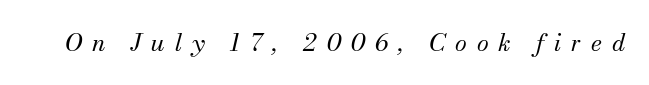
Q: Is the text bold? A: No.
Q: Is the text italic (slanted)? A: Yes, it leans right by about 13 degrees.
Q: Is the text underlined? A: No.
Q: Is the spacing between letters normal or unusually wide? A: Unusually wide.
